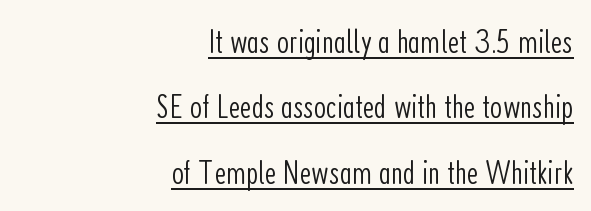
Q: Is the text bold? A: No.
Q: Is the text italic (slanted)? A: No, it is upright.
Q: Is the typeface a serif or a sans-serif typeface? A: Sans-serif.
Q: Is the text underlined? A: Yes.
Q: How is the paragraph aligned? A: Right-aligned.
Q: Is the spacing between letters normal or unusually wide? A: Normal.
Q: Width (condensed, normal, or wide)? A: Condensed.
Q: Stroke contrast? A: Low.
Q: x-height? A: Medium.
Q: Monospaced? A: No.
